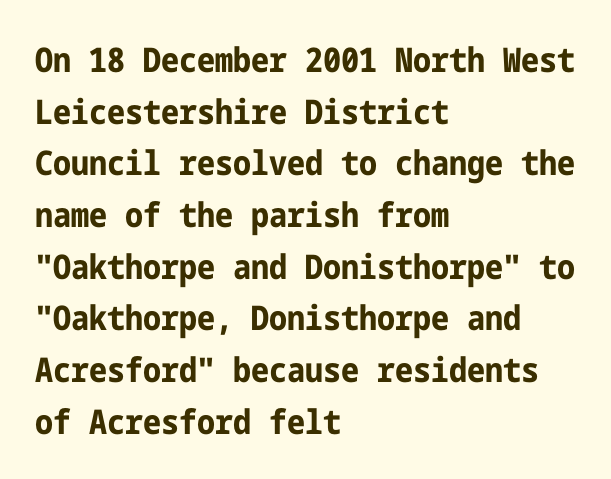
Q: Is the text bold? A: Yes.
Q: Is the text italic (slanted)? A: No, it is upright.
Q: Is the typeface a serif or a sans-serif typeface? A: Sans-serif.
Q: Is the text underlined? A: No.
Q: How is the paragraph aligned? A: Left-aligned.
Q: Is the spacing between letters normal or unusually wide? A: Normal.
Q: Is the spacing between lines tight, normal or loose? A: Normal.
Q: Width (condensed, normal, or wide)? A: Condensed.
Q: Stroke contrast? A: Low.
Q: x-height? A: Medium.
